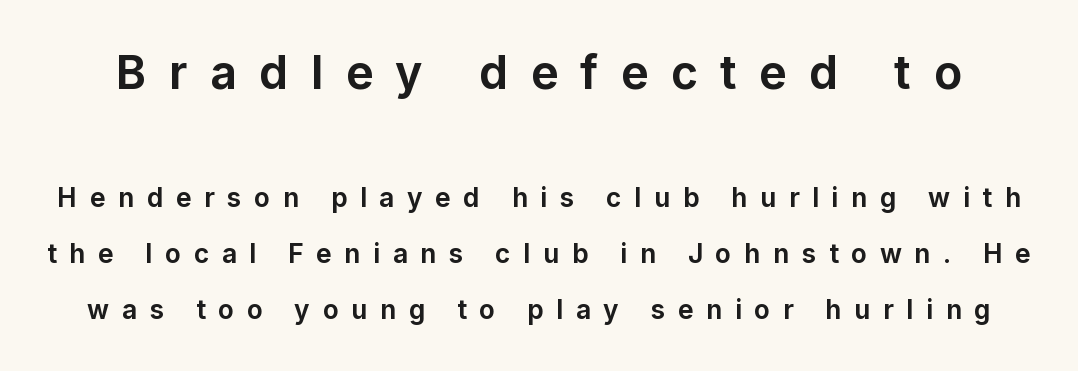
The image shows 46 px bold sans-serif type, upright; set loose line spacing (2.17x), unusually wide letter spacing (+0.49 em), not underlined; the first (top) block is 1.77x larger; low stroke contrast and a medium x-height.
